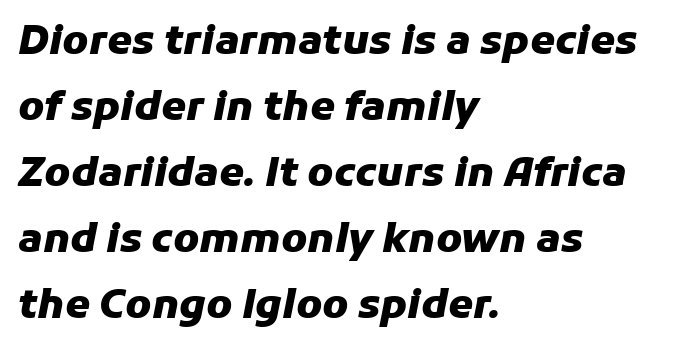
The image shows 40 px heavy type, italic (leaning right); set left-aligned, normal line spacing (1.65x), normal letter spacing, not underlined; low stroke contrast and a medium x-height.
